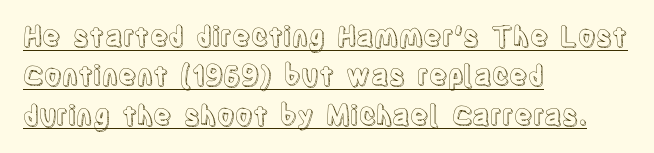
The glyphs are accompanied by a horizontal stroke just below them. Which margin do the lines hug? The left one — the right edge is uneven. Ascenders rise straight up at ninety degrees. Reading down the column, the eye jumps a familiar distance to each next line.
